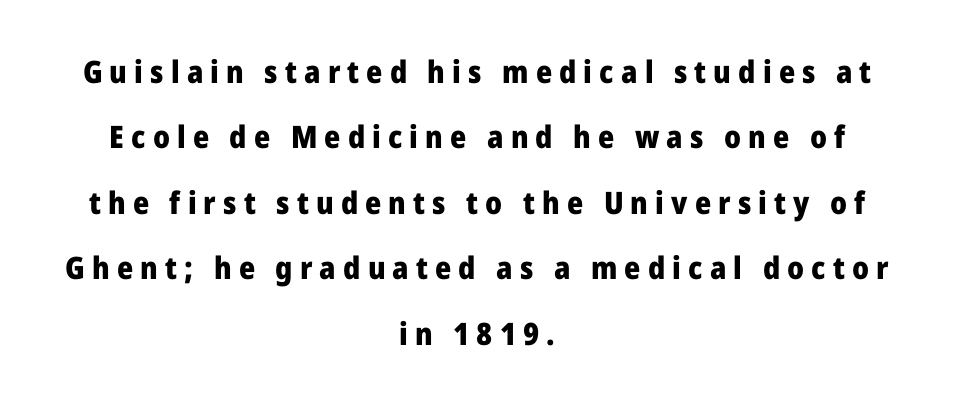
Q: Is the text bold? A: Yes.
Q: Is the text italic (slanted)? A: No, it is upright.
Q: Is the typeface a serif or a sans-serif typeface? A: Sans-serif.
Q: Is the text underlined? A: No.
Q: How is the paragraph aligned? A: Centered.
Q: Is the spacing between letters normal or unusually wide? A: Unusually wide.
Q: Is the spacing between lines tight, normal or loose? A: Loose.
Q: Width (condensed, normal, or wide)? A: Normal.
Q: Stroke contrast? A: Low.
Q: x-height? A: Medium.
Q: Monospaced? A: No.
